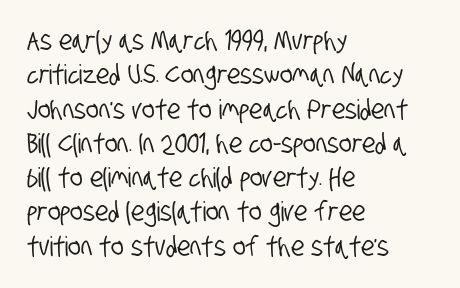
The image shows 27 px text type; set left-aligned, normal line spacing (1.27x), normal letter spacing, not underlined.
